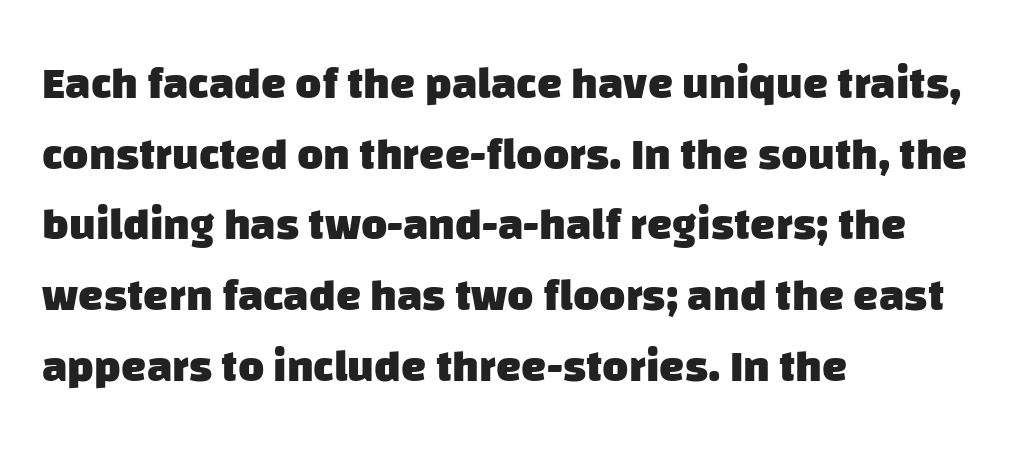
Thick stems and heavy bowls — unmistakably bold. The typeface chosen for these lines omits serifs. Reading down the column, the eye jumps a familiar distance to each next line. Characters follow at the spacing the type designer built in. Line beginnings align vertically; line endings do not. Character widths vary here, with narrow letters taking less room than wide ones.
